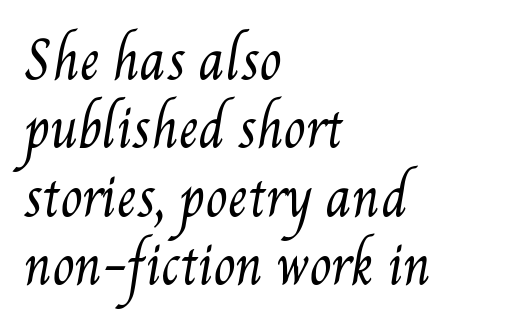
Q: Is the text bold? A: No.
Q: Is the text underlined? A: No.
Q: How is the paragraph aligned? A: Left-aligned.
Q: Is the spacing between letters normal or unusually wide? A: Normal.
Q: Is the spacing between lines tight, normal or loose? A: Normal.
Q: Width (condensed, normal, or wide)? A: Condensed.
Q: Stroke contrast? A: Medium.
Q: x-height? A: Small.
Q: Monospaced? A: No.
